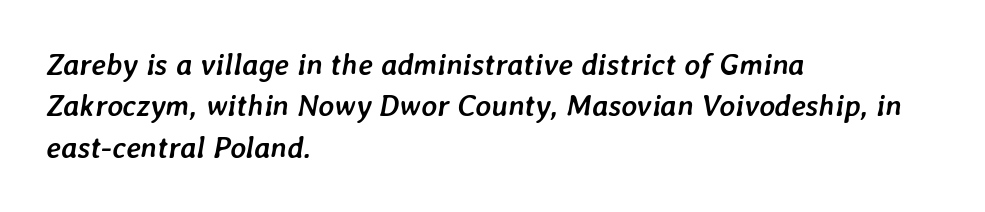
Q: Is the text bold? A: Yes.
Q: Is the text italic (slanted)? A: Yes, it leans right by about 7 degrees.
Q: Is the text underlined? A: No.
Q: How is the paragraph aligned? A: Left-aligned.
Q: Is the spacing between letters normal or unusually wide? A: Normal.
Q: Is the spacing between lines tight, normal or loose? A: Normal.
Q: Width (condensed, normal, or wide)? A: Normal.
Q: Stroke contrast? A: Low.
Q: x-height? A: Medium.
Q: Monospaced? A: No.
